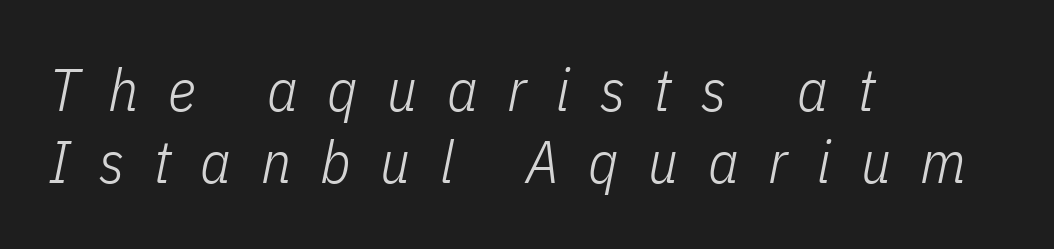
{"italic": "yes", "lean": "right", "slant_degrees": 11, "bold": "no", "weight": "light", "width": "condensed", "stroke_contrast": "low", "x_height": "medium", "monospaced": "no", "underline": "no", "align": "left", "line_spacing_ratio": 1.2, "letter_spacing": "wide", "letter_spacing_em": 0.49, "glyph_px": 60}
